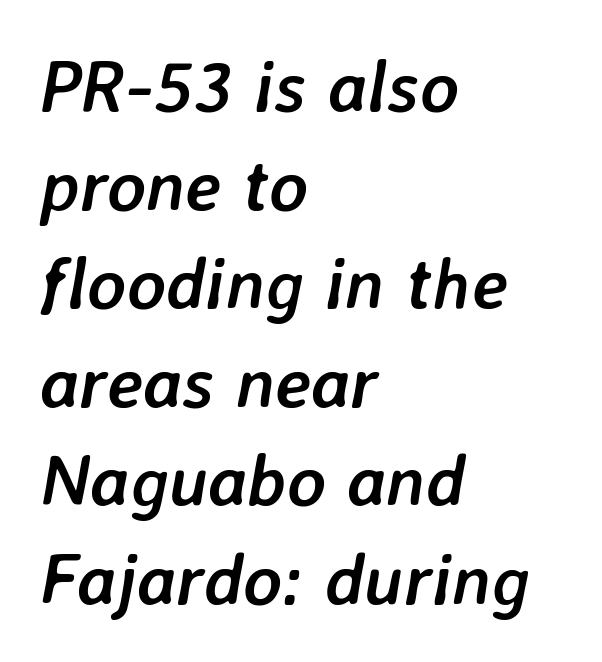
{"italic": "yes", "lean": "right", "slant_degrees": 7, "bold": "yes", "weight": "semibold", "width": "normal", "stroke_contrast": "low", "x_height": "medium", "monospaced": "no", "underline": "no", "align": "left", "line_spacing": "normal", "line_spacing_ratio": 1.35, "letter_spacing": "normal", "letter_spacing_em": 0.0, "glyph_px": 73}
